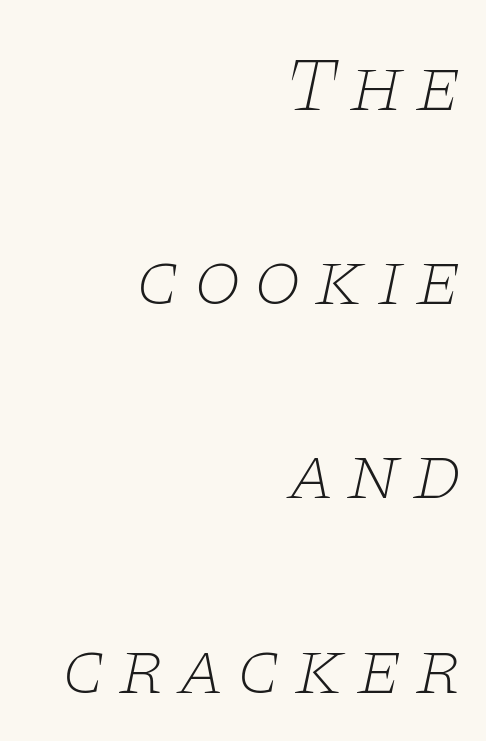
Q: Is the text bold? A: No.
Q: Is the text italic (slanted)? A: Yes, it leans right by about 11 degrees.
Q: Is the typeface a serif or a sans-serif typeface? A: Serif.
Q: Is the text underlined? A: No.
Q: How is the paragraph aligned? A: Right-aligned.
Q: Is the spacing between lines tight, normal or loose? A: Loose.
Q: Width (condensed, normal, or wide)? A: Wide.
Q: Stroke contrast? A: Low.
Q: x-height? A: Large.
Q: Monospaced? A: No.
